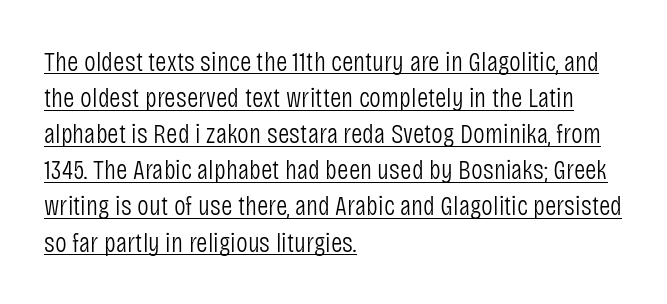
Is the block centered? No — it sits flush against the left margin. Ordinary non-slanted type is in use. The typesetter has applied underlining to the passage shown. A typesetter would call this proportional, since set widths differ per character. The font is comparable to plain body text, perhaps lighter. Vertical spacing — default.
